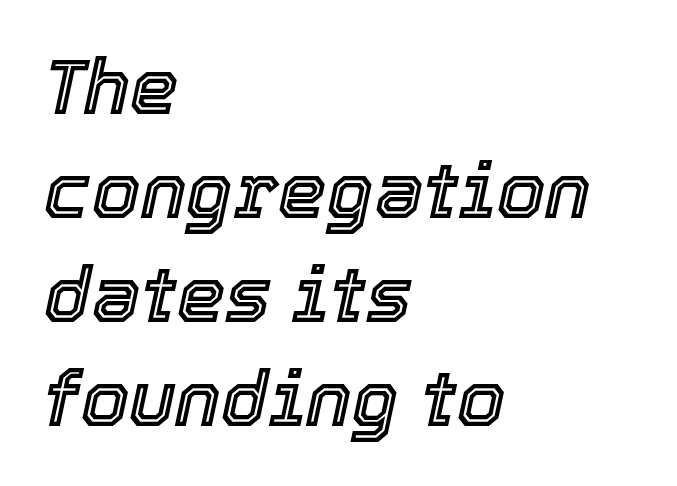
Q: Is the text italic (slanted)? A: Yes, it leans right by about 12 degrees.
Q: Is the text underlined? A: No.
Q: How is the paragraph aligned? A: Left-aligned.
Q: Is the spacing between letters normal or unusually wide? A: Normal.
Q: Is the spacing between lines tight, normal or loose? A: Normal.
Q: Width (condensed, normal, or wide)? A: Normal.
Q: x-height? A: Medium.
Q: Monospaced? A: No.
